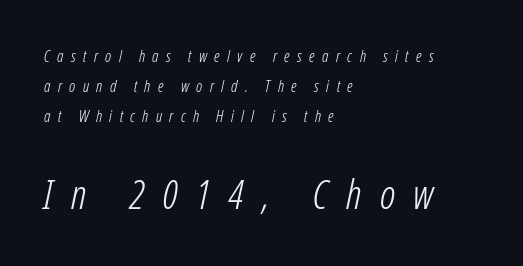
{"italic": "yes", "lean": "right", "slant_degrees": 12, "bold": "no", "weight": "light", "width": "condensed", "stroke_contrast": "low", "x_height": "medium", "monospaced": "no", "underline": "no", "align": "left", "line_spacing_ratio": 1.88, "letter_spacing": "wide", "letter_spacing_em": 0.46, "larger_block": "second", "size_ratio": 2.5, "glyph_px": 40}
